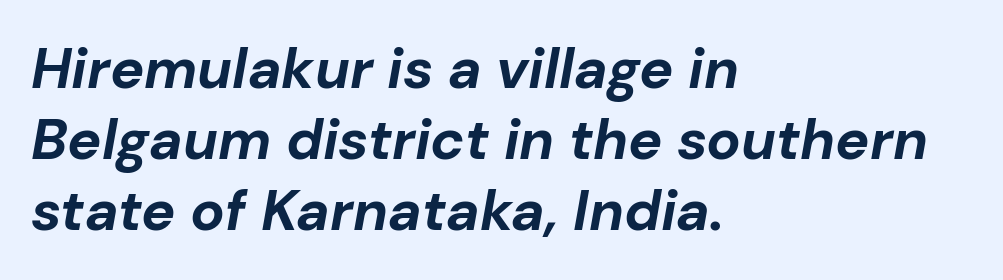
The image shows 57 px bold type, italic (leaning right); set left-aligned, normal line spacing (1.25x), normal letter spacing, not underlined; low stroke contrast and a medium x-height.
